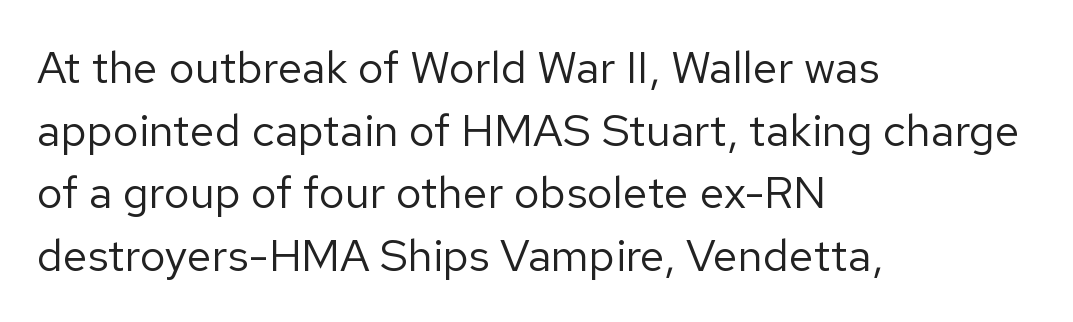
If you drew a line through each stem, it would be perfectly vertical. The tracking reads as untouched default to a designer's eye. Each stroke keeps to a modest, everyday thickness or less. The rendering uses natural spacing where letterforms have individual widths. The glyphs in this specimen are sans serif.
